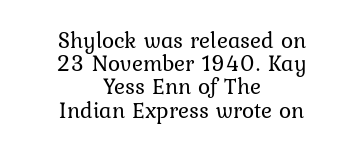
{"italic": "no", "bold": "no", "underline": "no", "align": "center", "line_spacing": "tight", "line_spacing_ratio": 1.01, "letter_spacing": "normal", "letter_spacing_em": 0.0, "glyph_px": 23}
